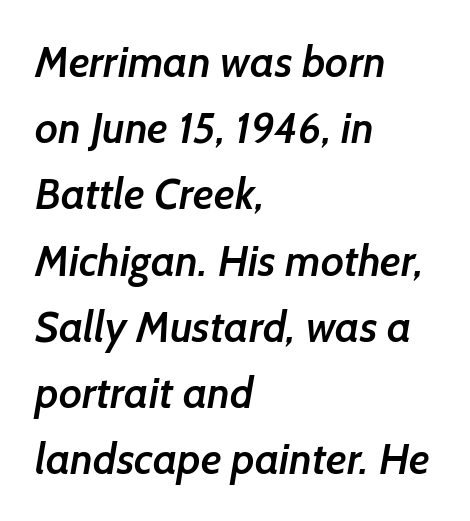
The image shows 43 px semibold sans-serif type; set left-aligned, normal line spacing (1.54x), normal letter spacing, not underlined; low stroke contrast and a medium x-height.
